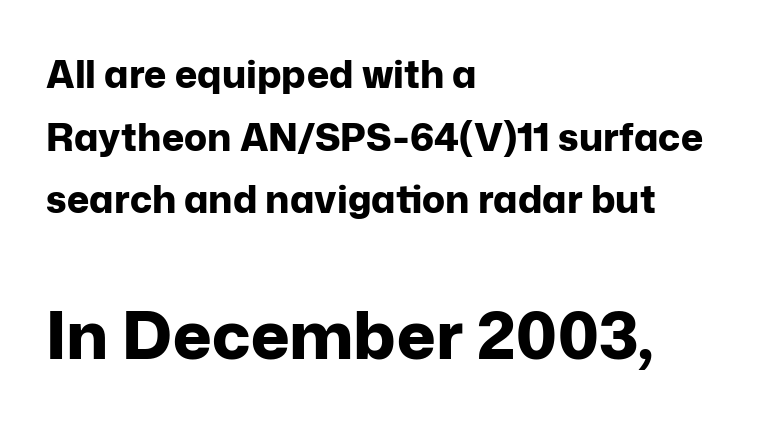
Q: Is the text bold? A: Yes.
Q: Is the text italic (slanted)? A: No, it is upright.
Q: Is the typeface a serif or a sans-serif typeface? A: Sans-serif.
Q: Is the text underlined? A: No.
Q: How is the paragraph aligned? A: Left-aligned.
Q: Is the spacing between letters normal or unusually wide? A: Normal.
Q: Is the spacing between lines tight, normal or loose? A: Normal.
Q: Which block of text is set in a larger size, the first (top) or the second (bottom)? A: The second (bottom) one.
Q: Width (condensed, normal, or wide)? A: Normal.
Q: Stroke contrast? A: Low.
Q: x-height? A: Medium.
Q: Monospaced? A: No.
